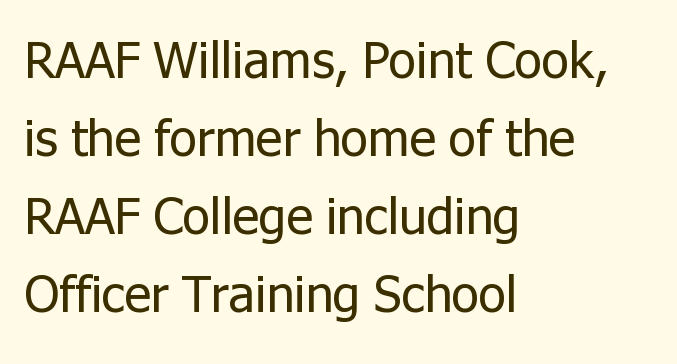
Stems and bowls with no extra thickness — not bold. Underline: absent. Where is the straight margin? On the left. The text was rendered using a sans face with plain stroke endings. Upright lettering throughout.
